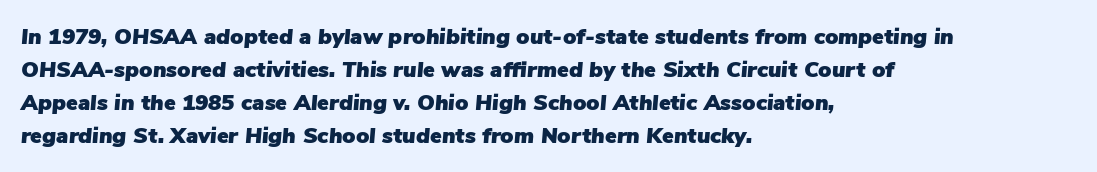
The image shows 22 px text type, italic (leaning right); set left-aligned, normal line spacing (1.5x), normal letter spacing, not underlined.
